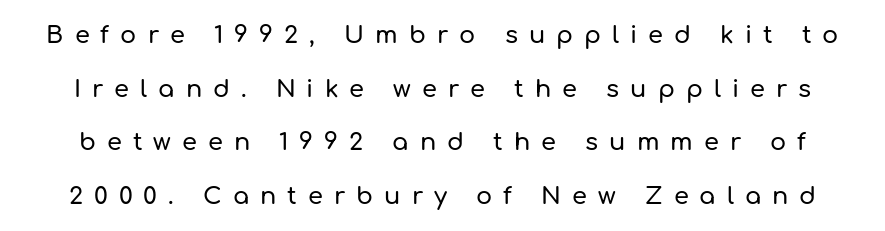
Any mark beneath the type? The region is blank. Students, observe: this is what heavily led, spacious text looks like. Spacing between characters has been opened up far beyond the box default. This is the regular roman posture of the typeface.
